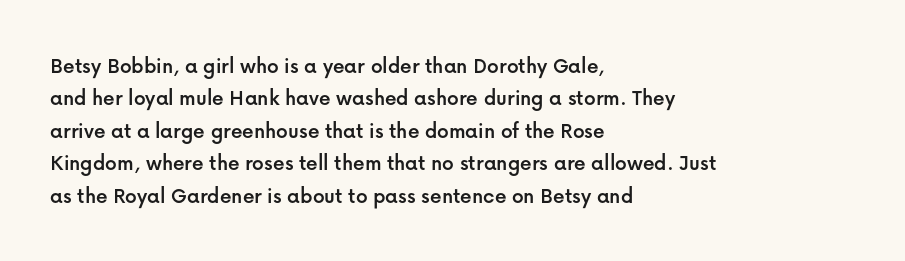
Rule under the text: the space is simply empty. Glyph-to-glyph distance matches everyday printed text. This block has exactly the height ordinary leading produces. Every character sits straight up, as roman type does. Teacher's note: observe the even left margin — that is flush-left alignment.
